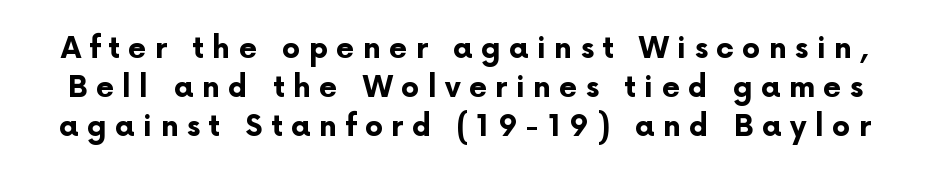
The image shows 29 px bold sans-serif type, upright; set normal line spacing (1.34x), unusually wide letter spacing (+0.29 em), not underlined; low stroke contrast and a medium x-height.
